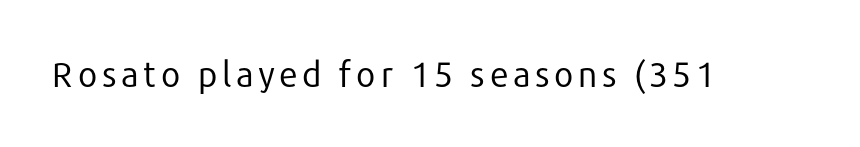
The image shows 35 px regular-weight sans-serif type, upright; set not underlined; low stroke contrast and a medium x-height.
